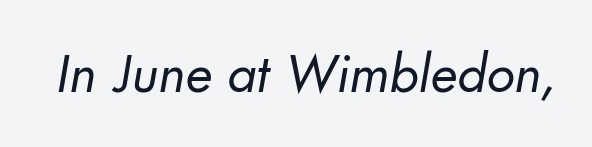
The image shows 53 px regular-weight sans-serif type; set normal letter spacing, not underlined; low stroke contrast and a small x-height.
